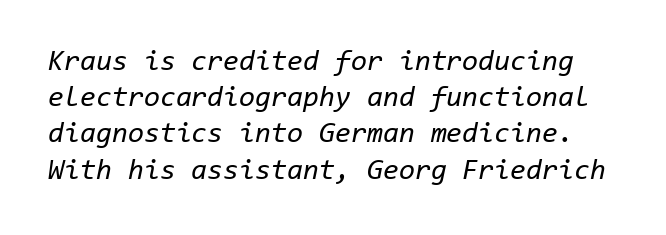
The image shows 29 px regular-weight type, italic (leaning right), monospaced; set normal line spacing (1.25x), normal letter spacing, not underlined; low stroke contrast and a medium x-height.
